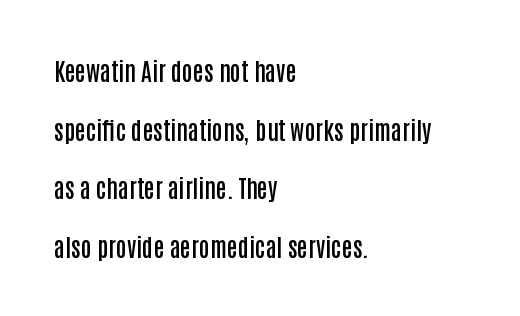
The tracking reads as untouched default to a designer's eye. The space between consecutive lines is lavish. The lettering stays uniformly vertical, giving the passage a roman look. The lines in this sample share a left origin and differ only in where they stop. The typesetting leans somewhat heavy: a semibold.
